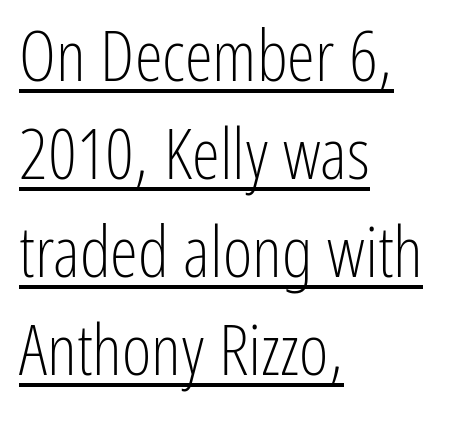
Q: Is the text bold? A: No.
Q: Is the text italic (slanted)? A: No, it is upright.
Q: Is the typeface a serif or a sans-serif typeface? A: Sans-serif.
Q: Is the text underlined? A: Yes.
Q: How is the paragraph aligned? A: Left-aligned.
Q: Is the spacing between letters normal or unusually wide? A: Normal.
Q: Is the spacing between lines tight, normal or loose? A: Normal.
Q: Width (condensed, normal, or wide)? A: Condensed.
Q: Stroke contrast? A: Low.
Q: x-height? A: Medium.
Q: Monospaced? A: No.
